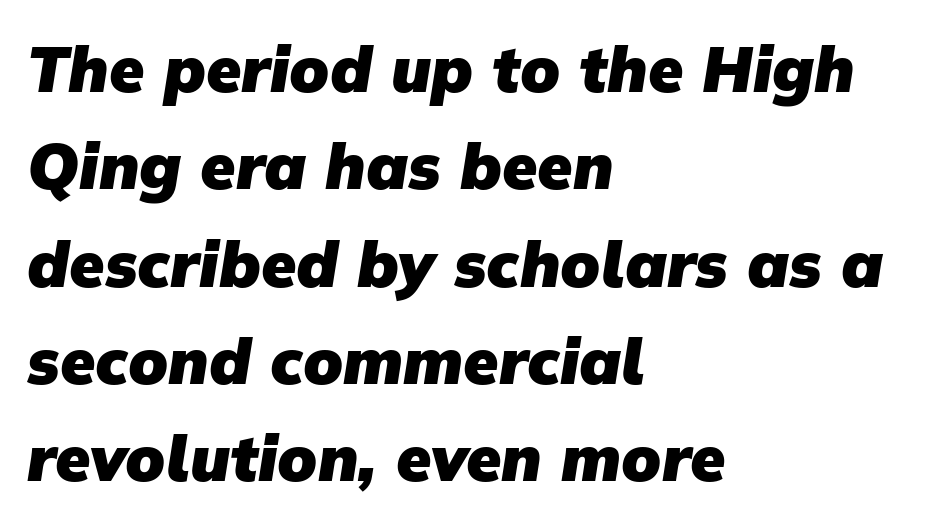
{"serif": "no", "bold": "yes", "weight": "heavy", "width": "normal", "stroke_contrast": "low", "x_height": "medium", "monospaced": "no", "underline": "no", "align": "left", "line_spacing": "normal", "line_spacing_ratio": 1.52, "letter_spacing": "normal", "letter_spacing_em": 0.0, "glyph_px": 64}
